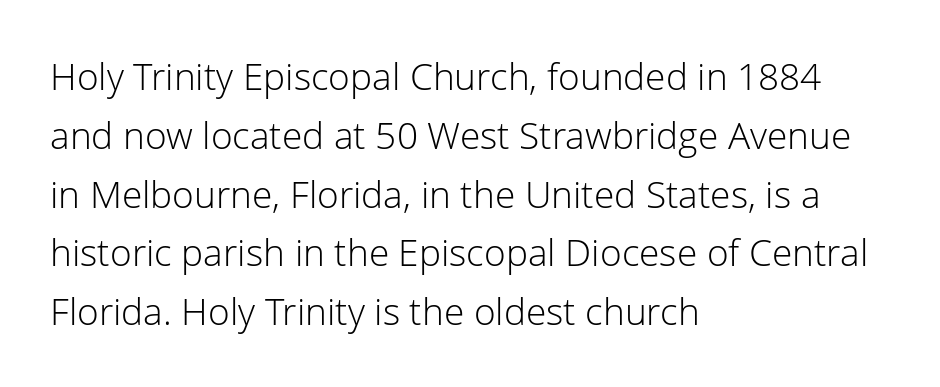
Posture: upright roman. All the whitespace from short lines collects on the right. Weight class: somewhere from thin through regular. The letters advance in unequal steps, a hallmark of proportional type.
